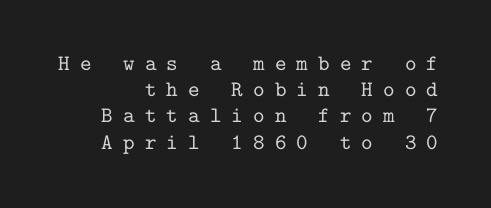
{"italic": "no", "underline": "no", "line_spacing_ratio": 1.19, "letter_spacing": "wide", "letter_spacing_em": 0.46, "glyph_px": 22}
